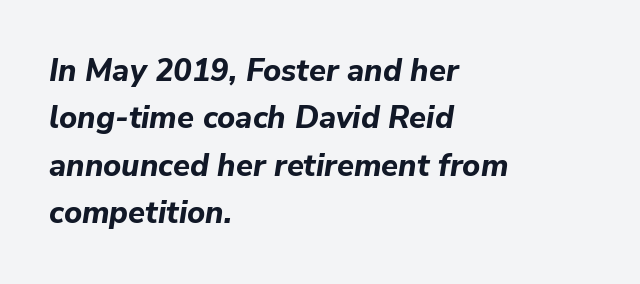
{"italic": "yes", "lean": "right", "slant_degrees": 9, "bold": "yes", "weight": "bold", "width": "normal", "stroke_contrast": "low", "x_height": "medium", "monospaced": "no", "underline": "no", "align": "left", "line_spacing": "normal", "line_spacing_ratio": 1.53, "letter_spacing": "normal", "letter_spacing_em": 0.0, "glyph_px": 31}
